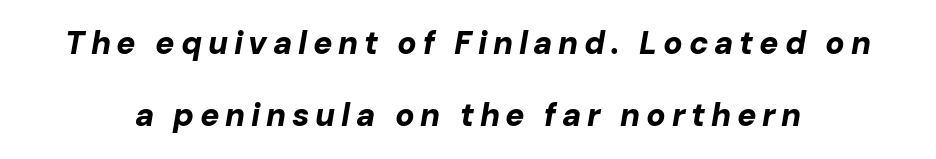
The image shows 32 px bold type, italic (leaning right); set loose line spacing (2.26x), not underlined; low stroke contrast and a medium x-height.
